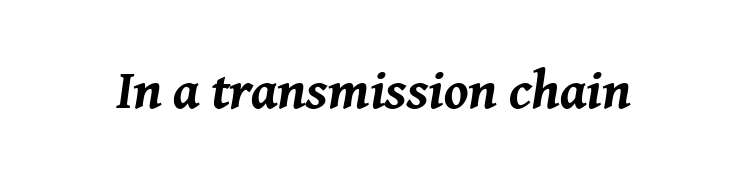
{"italic": "yes", "lean": "right", "slant_degrees": 8, "bold": "yes", "weight": "bold", "width": "normal", "stroke_contrast": "medium", "x_height": "medium", "monospaced": "no", "underline": "no", "letter_spacing": "normal", "letter_spacing_em": 0.0, "glyph_px": 54}
